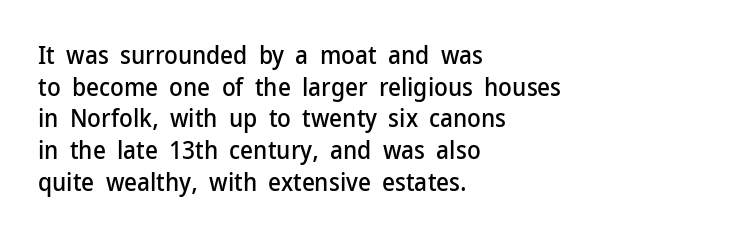
The image shows 25 px text type, upright; set left-aligned, normal line spacing (1.27x), normal letter spacing, not underlined.
